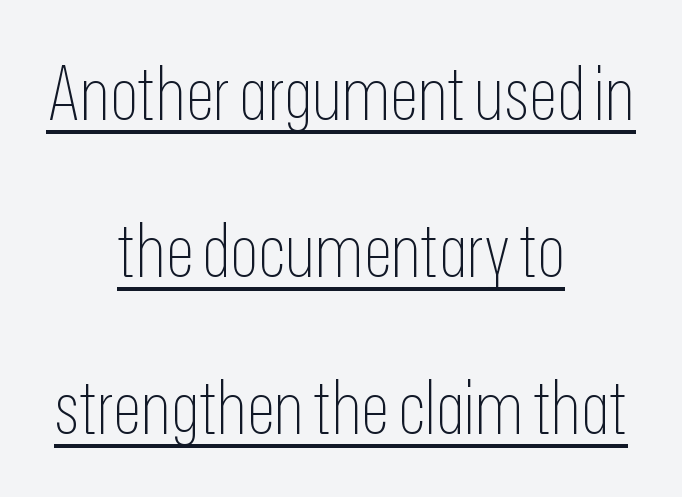
Q: Is the text bold? A: No.
Q: Is the text italic (slanted)? A: No, it is upright.
Q: Is the typeface a serif or a sans-serif typeface? A: Sans-serif.
Q: Is the text underlined? A: Yes.
Q: How is the paragraph aligned? A: Centered.
Q: Is the spacing between letters normal or unusually wide? A: Normal.
Q: Is the spacing between lines tight, normal or loose? A: Loose.
Q: Width (condensed, normal, or wide)? A: Condensed.
Q: Stroke contrast? A: Low.
Q: x-height? A: Medium.
Q: Monospaced? A: No.
